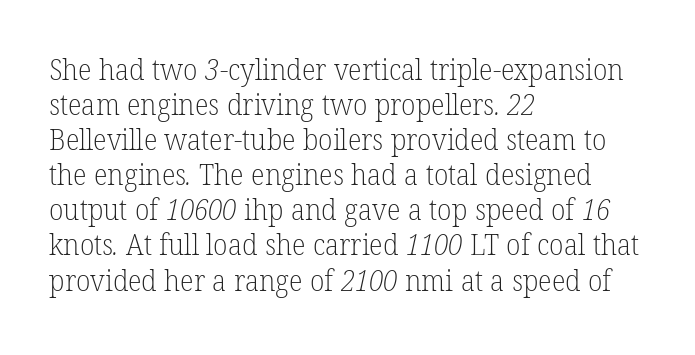
The image shows 29 px light serif type; set left-aligned, line spacing 1.21x, normal letter spacing, not underlined; low stroke contrast and a medium x-height.
